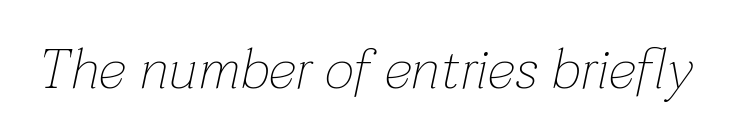
The image shows 57 px thin type, italic (leaning right); set normal letter spacing, not underlined; low stroke contrast and a medium x-height.
